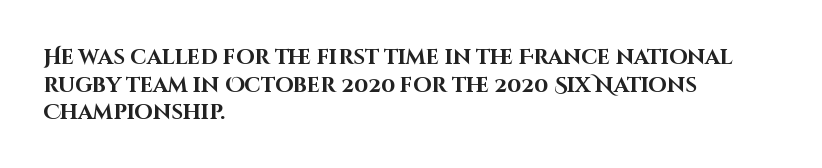
{"italic": "no", "bold": "yes", "underline": "no", "align": "left", "line_spacing": "normal", "line_spacing_ratio": 1.31, "letter_spacing": "normal", "letter_spacing_em": 0.0, "glyph_px": 21}
